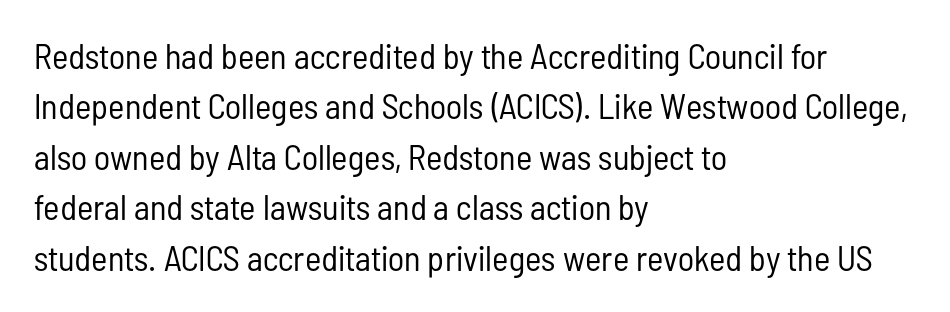
Whoever set this chose a conventional vertical rhythm. Glance below the letters and you will spot only blank space. Proportional: the letters do not fall into vertical columns. The lettering holds an erect, upright posture throughout.
